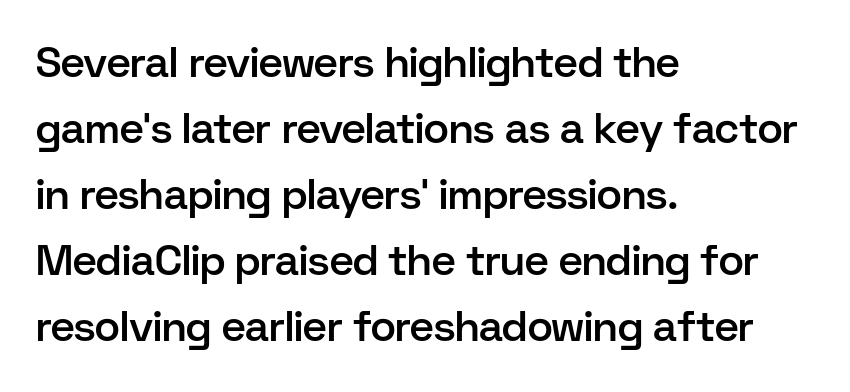
Q: Is the text bold? A: Semi-bold.
Q: Is the text italic (slanted)? A: No, it is upright.
Q: Is the typeface a serif or a sans-serif typeface? A: Sans-serif.
Q: Is the text underlined? A: No.
Q: How is the paragraph aligned? A: Left-aligned.
Q: Is the spacing between letters normal or unusually wide? A: Normal.
Q: Is the spacing between lines tight, normal or loose? A: Normal.
Q: Width (condensed, normal, or wide)? A: Normal.
Q: Stroke contrast? A: Low.
Q: x-height? A: Medium.
Q: Monospaced? A: No.
